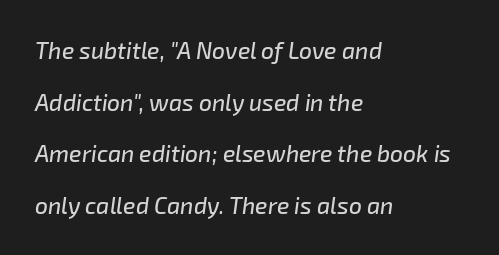
{"italic": "yes", "lean": "right", "slant_degrees": 8, "underline": "no", "align": "left", "line_spacing": "loose", "line_spacing_ratio": 2.25, "letter_spacing": "normal", "letter_spacing_em": 0.0, "glyph_px": 23}
